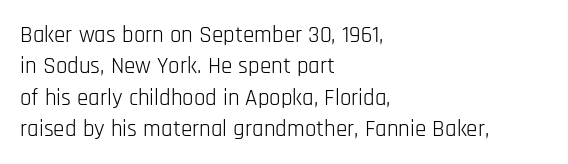
The image shows 23 px text type, upright; set left-aligned, normal line spacing (1.36x), normal letter spacing, not underlined.
